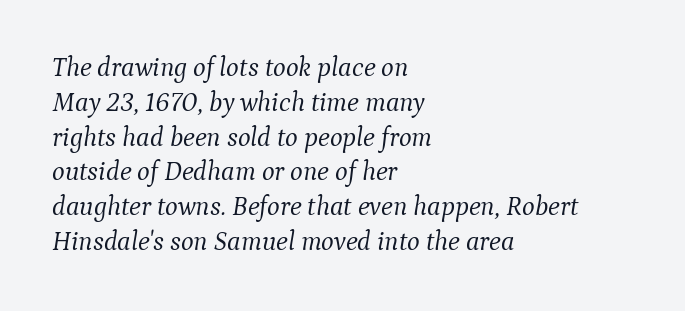
When letters slant like this, we call the style italic. What stands out about the letter spacing? Nothing — it is the standard amount. Honestly, the row spacing looks completely unremarkable. The typesetter chose a ragged-right arrangement here.
